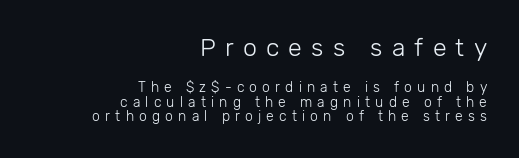
{"italic": "no", "bold": "no", "underline": "no", "align": "right", "line_spacing": "tight", "line_spacing_ratio": 1.04, "letter_spacing": "wide", "letter_spacing_em": 0.37, "larger_block": "first", "size_ratio": 1.79, "glyph_px": 25}
